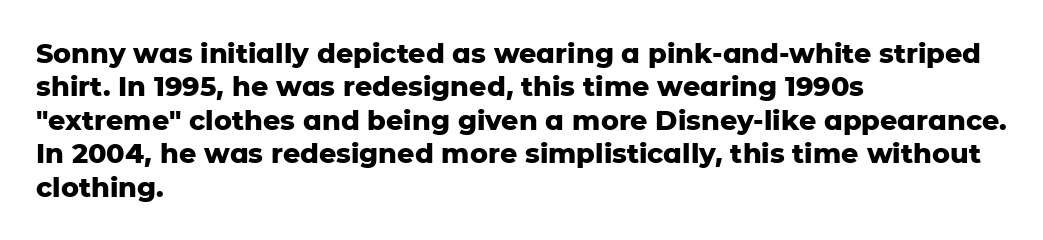
{"italic": "no", "bold": "yes", "underline": "no", "align": "left", "line_spacing_ratio": 1.24, "letter_spacing": "normal", "letter_spacing_em": 0.0, "glyph_px": 27}
